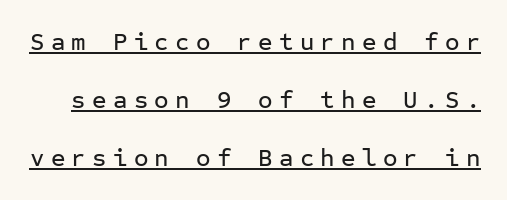
The typography opts for an upright posture over an oblique one. Glance below the letters and you will spot a drawn line. Reading down the column, the eye jumps a long way to each next line. Inter-character spacing is expanded well beyond the font's built-in metrics.
